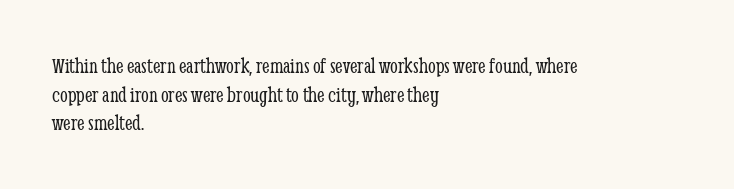
{"italic": "no", "bold": "no", "underline": "no", "align": "left", "line_spacing": "normal", "line_spacing_ratio": 1.3, "letter_spacing": "normal", "letter_spacing_em": 0.0, "glyph_px": 22}
